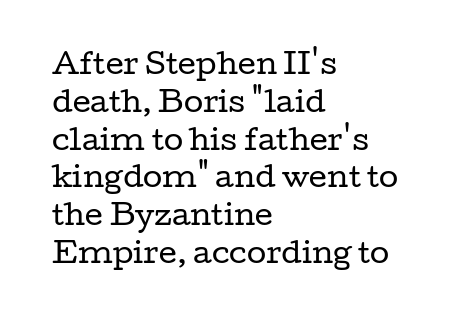
The image shows 28 px regular-weight, wide serif type, upright; set left-aligned, normal line spacing (1.35x), normal letter spacing, not underlined; low stroke contrast and a medium x-height.
